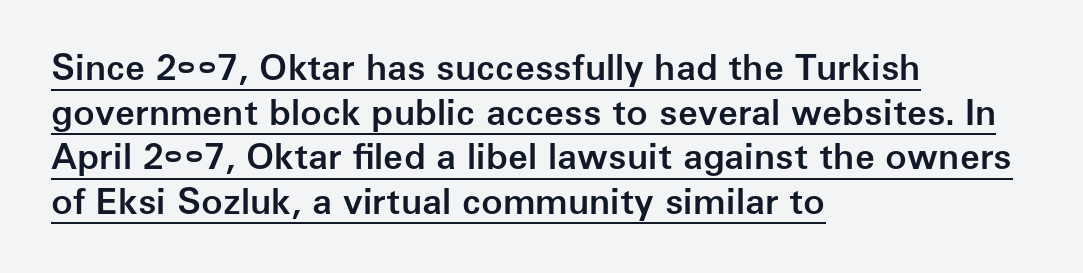
{"serif": "no", "italic": "no", "bold": "semi", "weight": "semibold", "width": "normal", "stroke_contrast": "low", "x_height": "medium", "monospaced": "no", "underline": "yes", "align": "left", "line_spacing_ratio": 1.24, "letter_spacing": "normal", "letter_spacing_em": 0.0, "glyph_px": 36}
